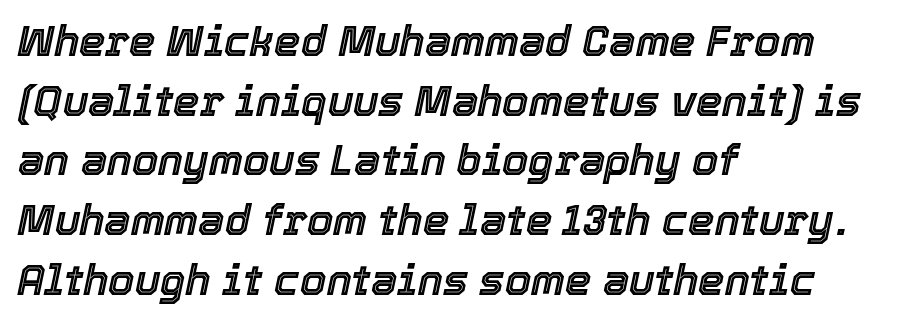
{"italic": "yes", "lean": "right", "slant_degrees": 12, "width": "normal", "x_height": "medium", "monospaced": "no", "underline": "no", "align": "left", "line_spacing": "normal", "line_spacing_ratio": 1.42, "letter_spacing": "normal", "letter_spacing_em": 0.0, "glyph_px": 42}
